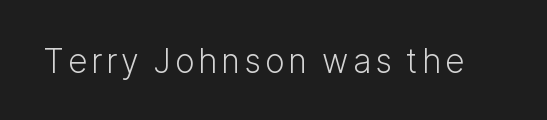
{"serif": "no", "italic": "no", "bold": "no", "weight": "light", "width": "normal", "stroke_contrast": "low", "x_height": "medium", "monospaced": "no", "underline": "no", "glyph_px": 33}
